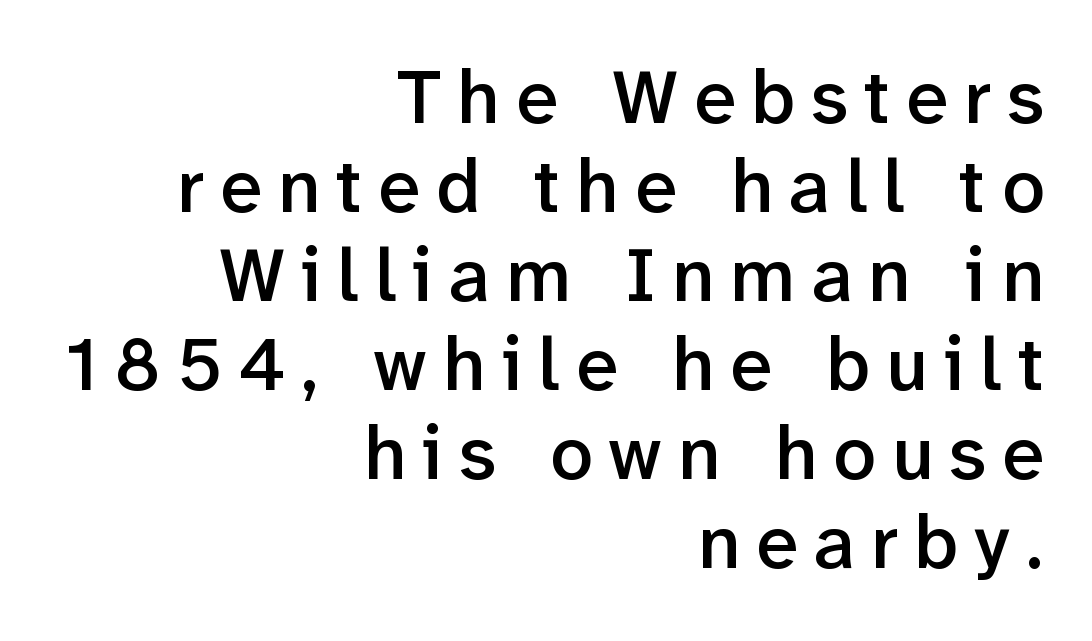
Q: Is the text bold? A: Semi-bold.
Q: Is the text italic (slanted)? A: No, it is upright.
Q: Is the typeface a serif or a sans-serif typeface? A: Sans-serif.
Q: Is the text underlined? A: No.
Q: How is the paragraph aligned? A: Right-aligned.
Q: Is the spacing between letters normal or unusually wide? A: Unusually wide.
Q: Width (condensed, normal, or wide)? A: Normal.
Q: Stroke contrast? A: Low.
Q: x-height? A: Medium.
Q: Monospaced? A: No.
